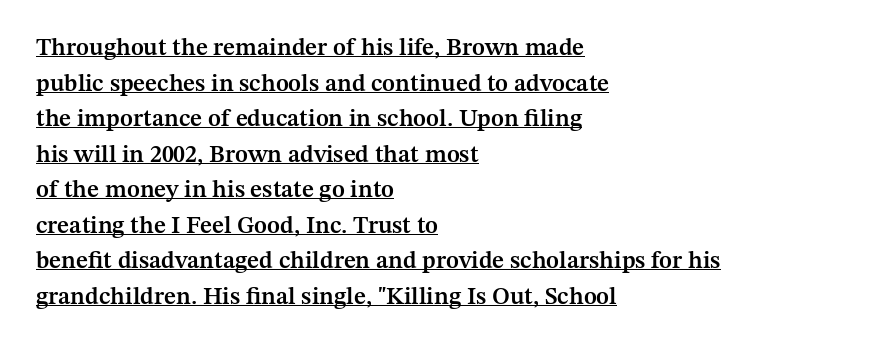
Compared with a centered layout, this one pins lines to the left instead. Emphasis by weight is partial: semibold. In designer terms, the underline attribute is active on this setting. Between one letter and the next there's only the usual sliver of space. The designer left line spacing at the default.
